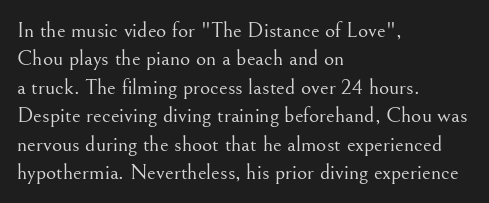
Rule under the text: the space is simply empty. Honestly, the letter spacing is just normal — you wouldn't notice it. The font's upright variant was chosen for this text. The strokes are not fattened; the text isn't bold. Layout note: lines flush left. The designer left line spacing at the default.
